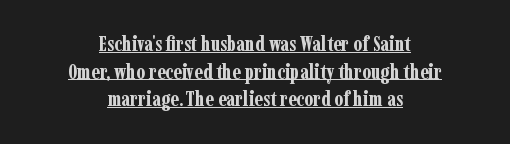
Q: Is the text bold? A: Yes.
Q: Is the text italic (slanted)? A: No, it is upright.
Q: Is the text underlined? A: Yes.
Q: How is the paragraph aligned? A: Centered.
Q: Is the spacing between letters normal or unusually wide? A: Normal.
Q: Is the spacing between lines tight, normal or loose? A: Normal.
